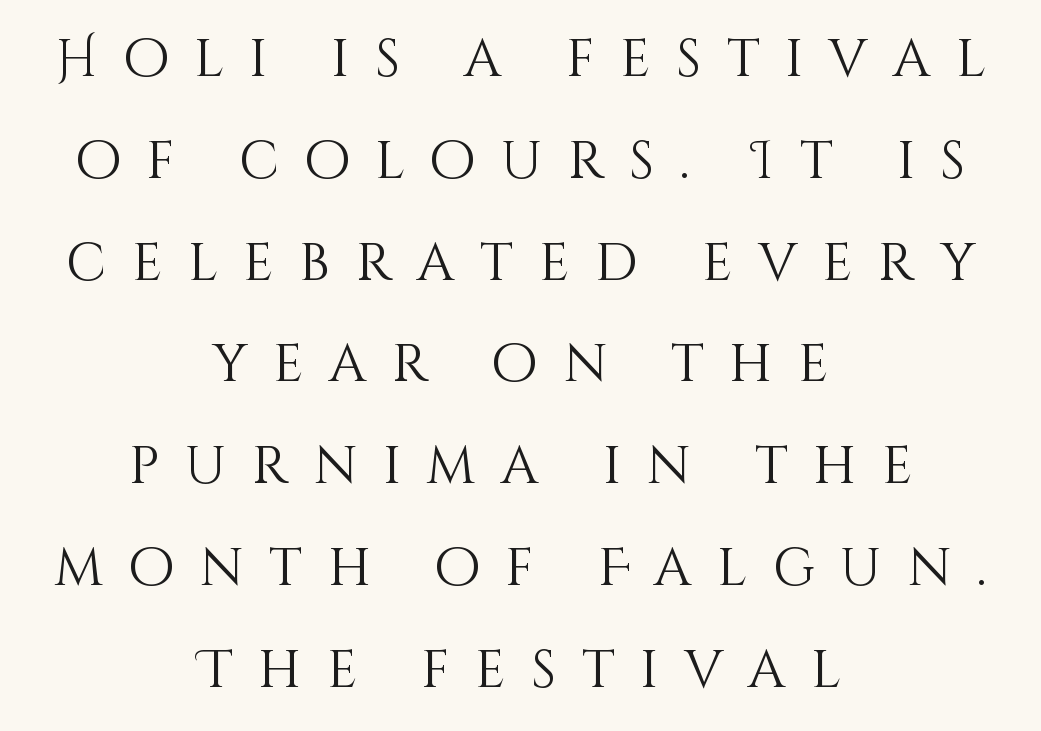
{"italic": "no", "bold": "no", "weight": "light", "width": "normal", "stroke_contrast": "medium", "x_height": "large", "monospaced": "no", "underline": "no", "align": "center", "line_spacing": "loose", "line_spacing_ratio": 1.92, "letter_spacing": "wide", "letter_spacing_em": 0.48, "glyph_px": 53}
